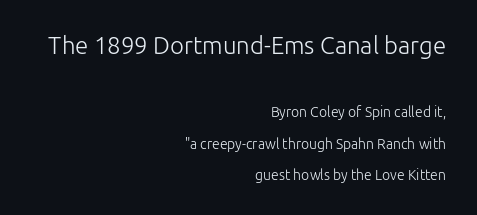
{"italic": "no", "bold": "no", "underline": "no", "align": "right", "line_spacing": "loose", "line_spacing_ratio": 2.22, "letter_spacing": "normal", "letter_spacing_em": 0.0, "larger_block": "first", "size_ratio": 1.71, "glyph_px": 24}
